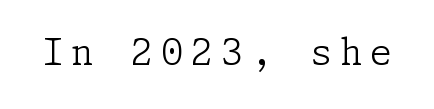
The image shows 36 px light serif type, upright; set unusually wide letter spacing (+0.21 em), not underlined; low stroke contrast and a medium x-height.
